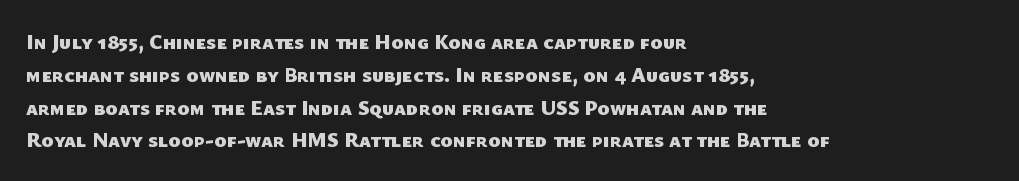
The baseline area is clear. Does extra space separate the letters? No, they use regular spacing. Evenly set lines give the paragraph a standard silhouette. These words are printed bold, with thick strokes throughout. Is the block centered? No — it sits flush against the left margin.
